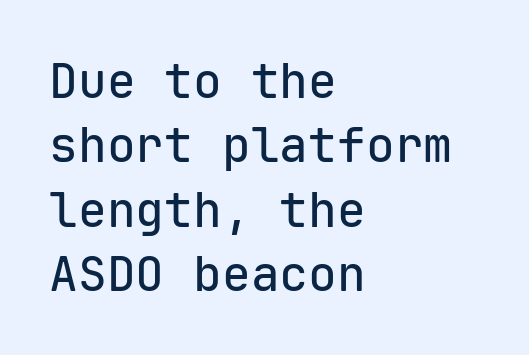
{"serif": "no", "italic": "no", "width": "normal", "stroke_contrast": "low", "x_height": "medium", "monospaced": "yes", "underline": "no", "align": "left", "line_spacing": "normal", "line_spacing_ratio": 1.34, "letter_spacing": "normal", "letter_spacing_em": 0.0, "glyph_px": 48}
